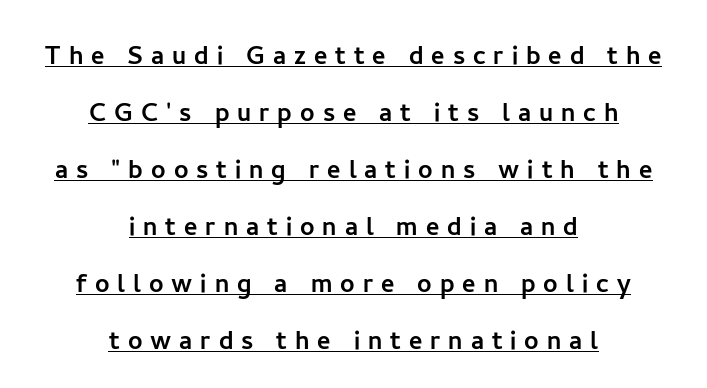
The image shows 32 px sans-serif type, upright; set centered, line spacing 1.78x, unusually wide letter spacing (+0.25 em), underlined; low stroke contrast and a medium x-height.
